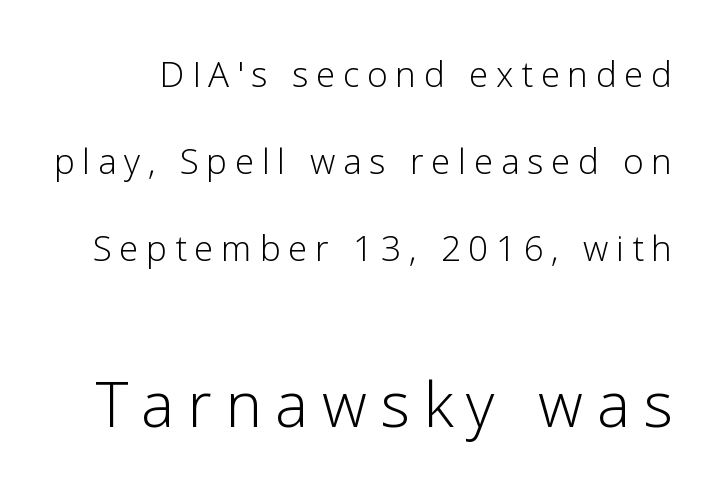
Q: Is the text bold? A: No.
Q: Is the text italic (slanted)? A: No, it is upright.
Q: Is the typeface a serif or a sans-serif typeface? A: Sans-serif.
Q: Is the text underlined? A: No.
Q: Is the spacing between letters normal or unusually wide? A: Unusually wide.
Q: Is the spacing between lines tight, normal or loose? A: Loose.
Q: Which block of text is set in a larger size, the first (top) or the second (bottom)? A: The second (bottom) one.
Q: Width (condensed, normal, or wide)? A: Normal.
Q: Stroke contrast? A: Low.
Q: x-height? A: Medium.
Q: Monospaced? A: No.
